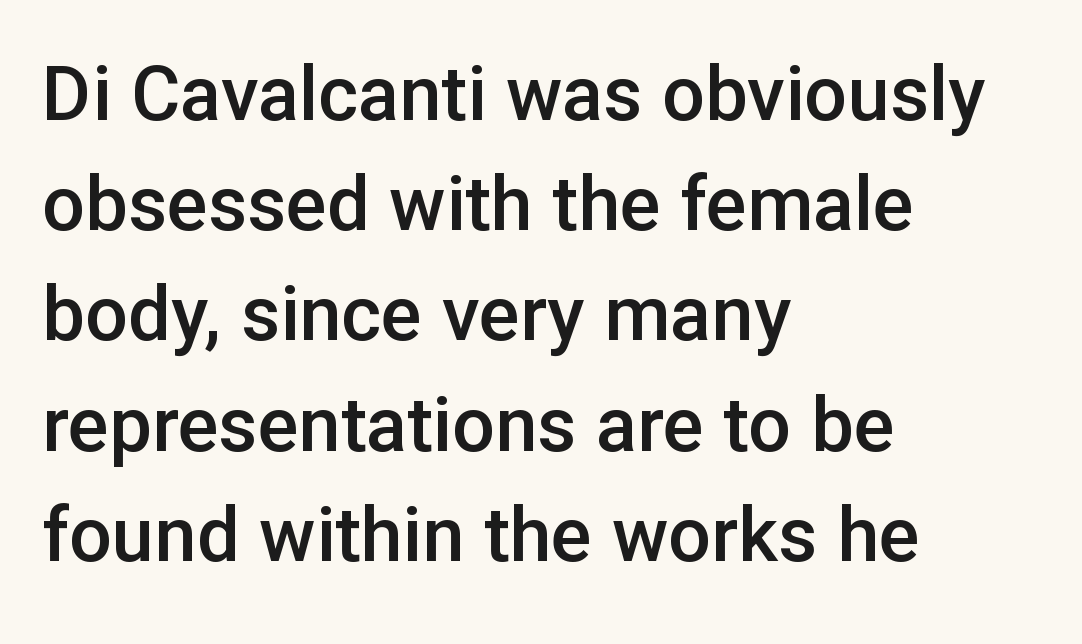
{"serif": "no", "italic": "no", "bold": "semi", "weight": "semibold", "width": "normal", "stroke_contrast": "low", "x_height": "medium", "monospaced": "no", "underline": "no", "align": "left", "line_spacing": "normal", "line_spacing_ratio": 1.45, "letter_spacing": "normal", "letter_spacing_em": 0.0, "glyph_px": 76}
